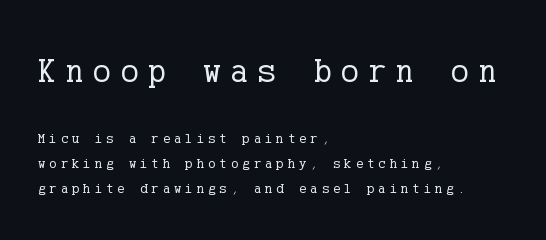
The image shows 34 px regular-weight serif type, upright; set left-aligned, line spacing 1.77x, unusually wide letter spacing (+0.28 em), not underlined; the first (top) block is 2.43x larger; low stroke contrast and a medium x-height.
